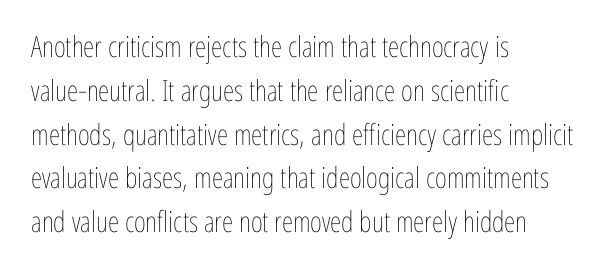
The image shows 29 px thin, condensed type, upright; set left-aligned, normal line spacing (1.51x), normal letter spacing, not underlined; low stroke contrast and a medium x-height.
